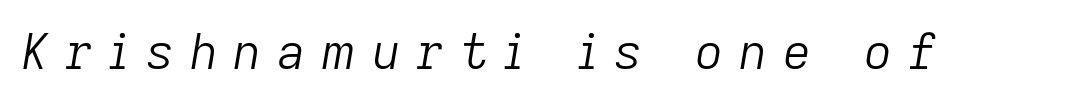
Stems here are at most as thick as an everyday book face. Caption: expanded tracking, letters set apart. Decoration check: the copy has no underline. Yep, that's italic — everything's leaning. The face used here is proportionally spaced, like ordinary book or web type.
